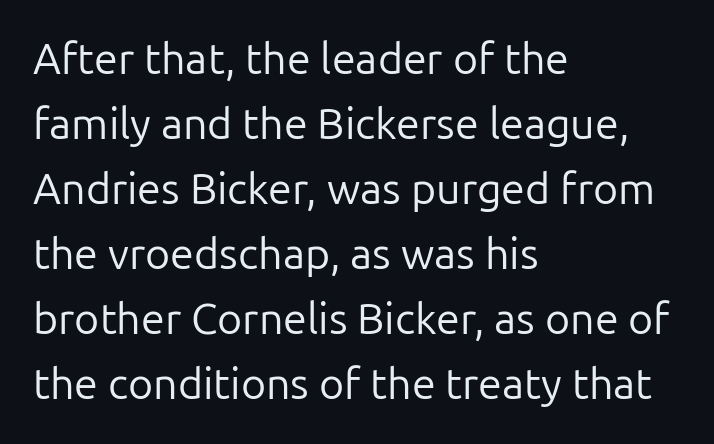
Q: Is the text bold? A: No.
Q: Is the text italic (slanted)? A: No, it is upright.
Q: Is the typeface a serif or a sans-serif typeface? A: Sans-serif.
Q: Is the text underlined? A: No.
Q: How is the paragraph aligned? A: Left-aligned.
Q: Is the spacing between letters normal or unusually wide? A: Normal.
Q: Is the spacing between lines tight, normal or loose? A: Normal.
Q: Width (condensed, normal, or wide)? A: Normal.
Q: Stroke contrast? A: Low.
Q: x-height? A: Medium.
Q: Monospaced? A: No.
